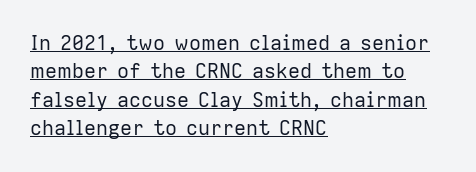
{"italic": "no", "bold": "no", "underline": "yes", "align": "left", "line_spacing": "normal", "line_spacing_ratio": 1.42, "letter_spacing": "normal", "letter_spacing_em": 0.0, "glyph_px": 20}
